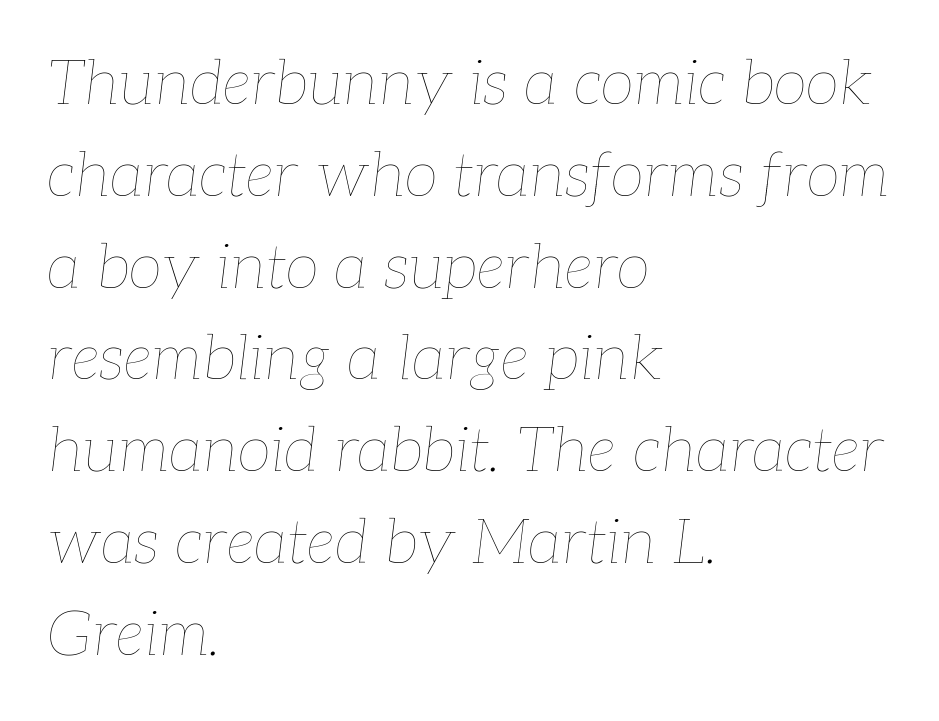
The image shows 62 px thin type, italic (leaning right); set left-aligned, normal line spacing (1.48x), normal letter spacing, not underlined; low stroke contrast and a medium x-height.
